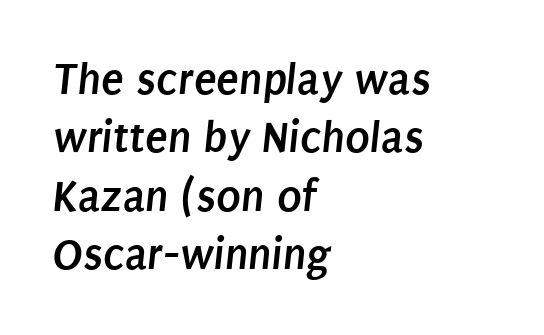
{"serif": "no", "bold": "yes", "weight": "semibold", "width": "condensed", "stroke_contrast": "low", "x_height": "large", "monospaced": "no", "underline": "no", "align": "left", "line_spacing": "normal", "line_spacing_ratio": 1.27, "letter_spacing": "normal", "letter_spacing_em": 0.0, "glyph_px": 46}
